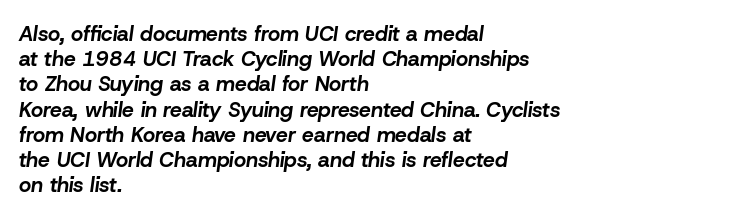
{"italic": "yes", "lean": "right", "slant_degrees": 8, "bold": "yes", "underline": "no", "align": "left", "line_spacing_ratio": 1.2, "letter_spacing": "normal", "letter_spacing_em": 0.0, "glyph_px": 21}
